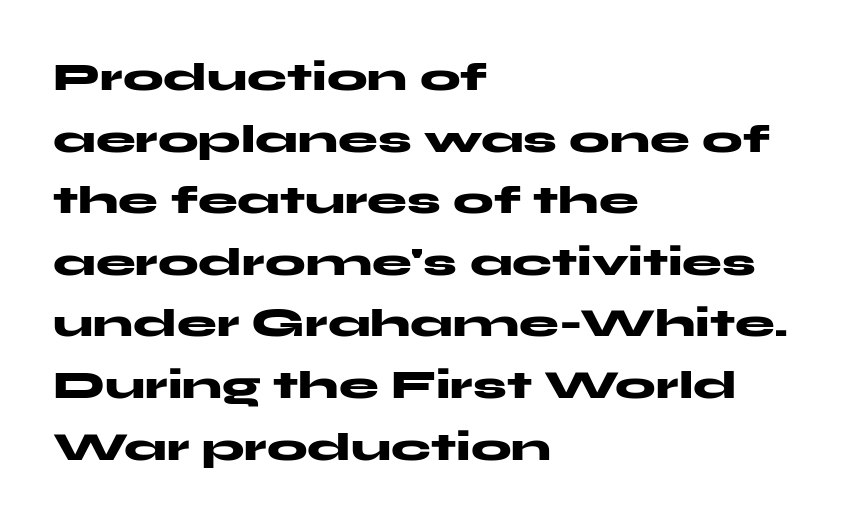
Q: Is the text bold? A: Yes.
Q: Is the text italic (slanted)? A: No, it is upright.
Q: Is the typeface a serif or a sans-serif typeface? A: Sans-serif.
Q: Is the text underlined? A: No.
Q: How is the paragraph aligned? A: Left-aligned.
Q: Is the spacing between letters normal or unusually wide? A: Normal.
Q: Is the spacing between lines tight, normal or loose? A: Normal.
Q: Width (condensed, normal, or wide)? A: Wide.
Q: Stroke contrast? A: Medium.
Q: x-height? A: Medium.
Q: Monospaced? A: No.
